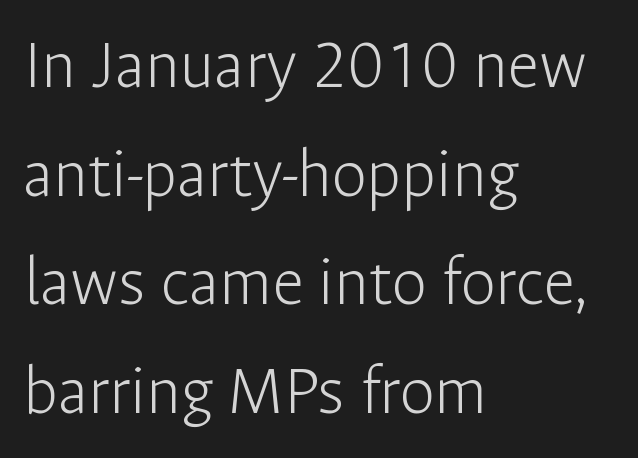
The image shows 71 px light sans-serif type, upright; set left-aligned, normal line spacing (1.53x), normal letter spacing, not underlined; low stroke contrast and a medium x-height.
